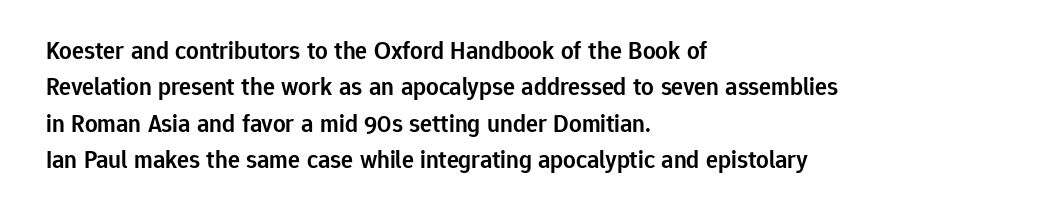
Q: Is the text bold? A: Semi-bold.
Q: Is the text italic (slanted)? A: No, it is upright.
Q: Is the text underlined? A: No.
Q: How is the paragraph aligned? A: Left-aligned.
Q: Is the spacing between letters normal or unusually wide? A: Normal.
Q: Is the spacing between lines tight, normal or loose? A: Normal.
